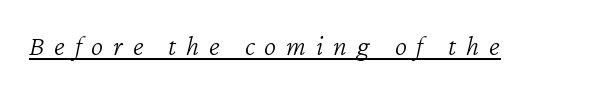
Students, observe the line beneath the letters — that is underlining. The horizontal fit of the characters is loose and conspicuously gappy. This sample uses an oblique cut, with every glyph tilted off the vertical. These lines are rendered in a variable-pitch font.
